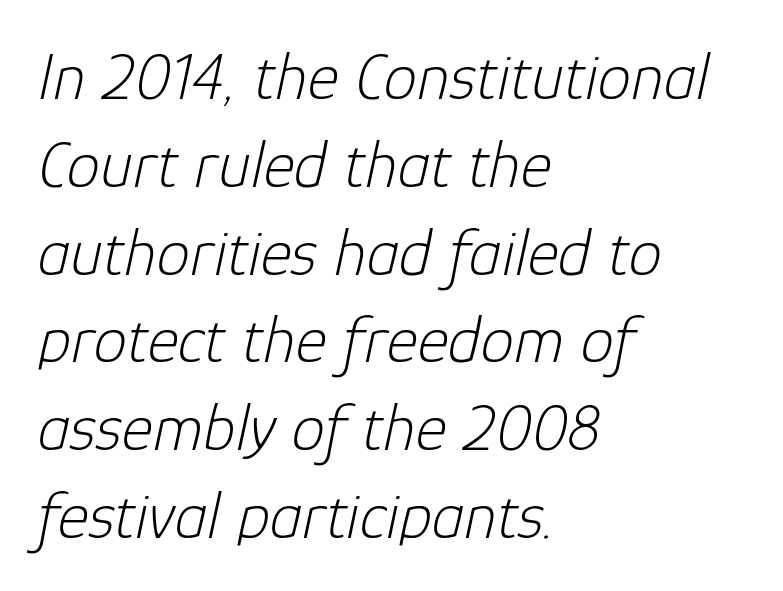
{"italic": "yes", "lean": "right", "slant_degrees": 12, "bold": "no", "weight": "light", "width": "normal", "stroke_contrast": "low", "x_height": "medium", "monospaced": "no", "underline": "no", "align": "left", "line_spacing": "normal", "line_spacing_ratio": 1.31, "letter_spacing": "normal", "letter_spacing_em": 0.0, "glyph_px": 67}
